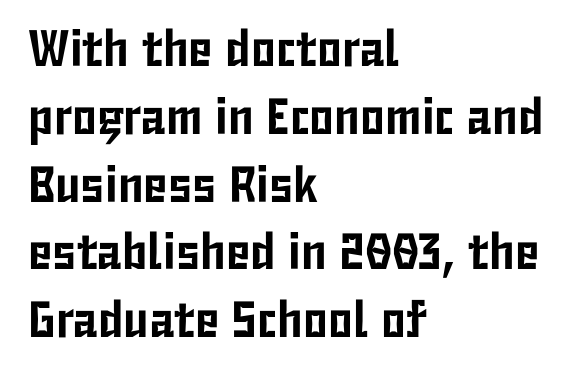
The image shows 51 px condensed sans-serif type, upright; set left-aligned, normal line spacing (1.33x), normal letter spacing, not underlined; low stroke contrast and a medium x-height.
